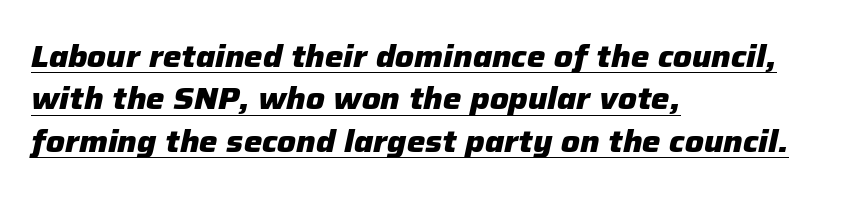
{"italic": "yes", "lean": "right", "slant_degrees": 12, "bold": "yes", "weight": "heavy", "width": "normal", "stroke_contrast": "low", "x_height": "medium", "monospaced": "no", "underline": "yes", "align": "left", "line_spacing": "normal", "line_spacing_ratio": 1.37, "letter_spacing": "normal", "letter_spacing_em": 0.0, "glyph_px": 31}
